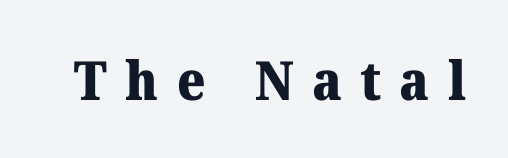
{"serif": "yes", "italic": "no", "bold": "yes", "weight": "heavy", "width": "normal", "stroke_contrast": "medium", "x_height": "medium", "monospaced": "no", "underline": "no", "letter_spacing": "wide", "letter_spacing_em": 0.34, "glyph_px": 54}
